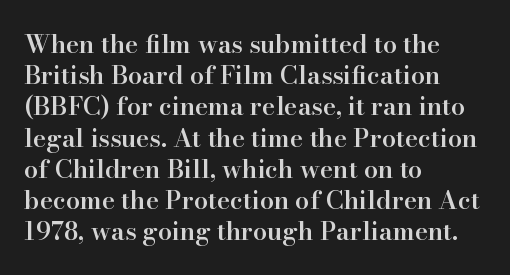
The vertical gap from one line to the next is medium. This sample is left-justified, so line endings fall wherever the words run out. Check under the words: just untouched page. Honestly, the letter spacing is just normal — you wouldn't notice it. Does the lettering tilt? It doesn't — this is upright. Typesetter's note: demi weight, one step under bold.
